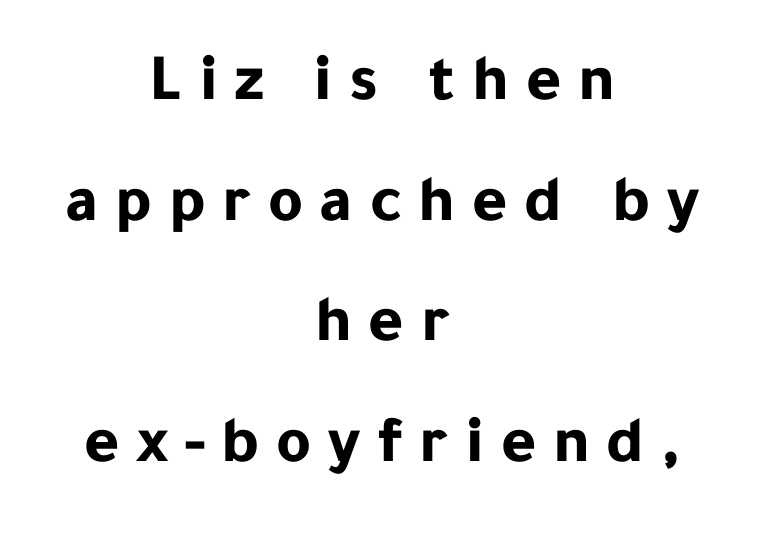
The type family on display is of the sans-serif kind. Ordinary non-slanted type is in use. Plain, unruled lines of type. This sample uses expanded letter spacing, leaving extra air between glyphs. Which margin do the lines hug? Neither — every line sits in the middle.
